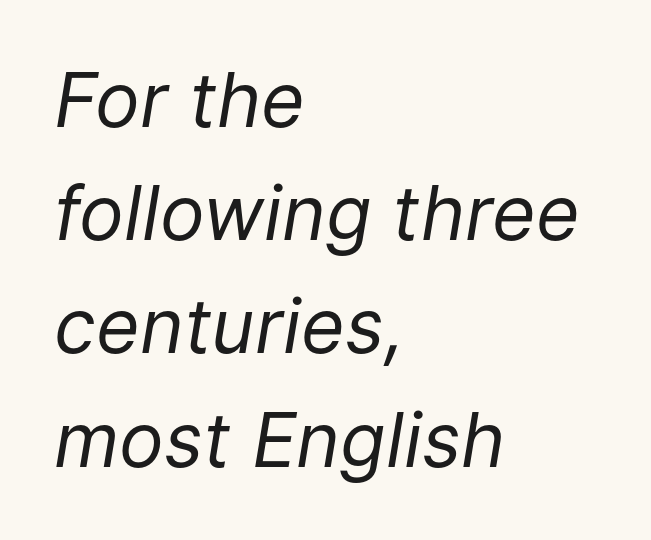
Q: Is the text bold? A: No.
Q: Is the text italic (slanted)? A: Yes, it leans right by about 9 degrees.
Q: Is the text underlined? A: No.
Q: How is the paragraph aligned? A: Left-aligned.
Q: Is the spacing between letters normal or unusually wide? A: Normal.
Q: Is the spacing between lines tight, normal or loose? A: Normal.
Q: Width (condensed, normal, or wide)? A: Normal.
Q: Stroke contrast? A: Low.
Q: x-height? A: Medium.
Q: Monospaced? A: No.
